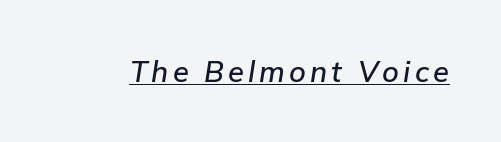
A typographer would call this underscored text. An italicized treatment has been applied to the whole sample. Varying glyph widths throughout — classic text-font behaviour.
